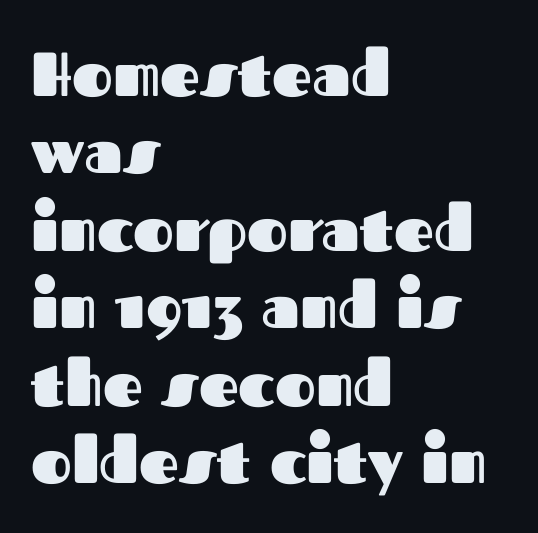
Q: Is the text bold? A: Yes.
Q: Is the text italic (slanted)? A: No, it is upright.
Q: Is the typeface a serif or a sans-serif typeface? A: Sans-serif.
Q: Is the text underlined? A: No.
Q: How is the paragraph aligned? A: Left-aligned.
Q: Is the spacing between letters normal or unusually wide? A: Normal.
Q: Is the spacing between lines tight, normal or loose? A: Normal.
Q: Width (condensed, normal, or wide)? A: Normal.
Q: Stroke contrast? A: Medium.
Q: x-height? A: Medium.
Q: Monospaced? A: No.
